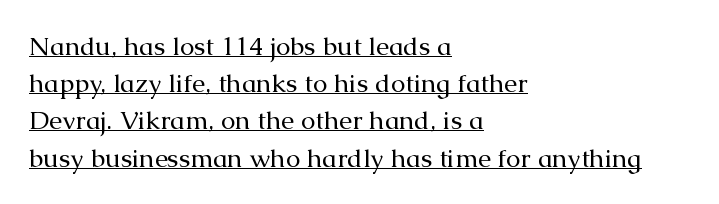
The image shows 26 px text type, upright; set left-aligned, normal line spacing (1.43x), normal letter spacing, underlined.
